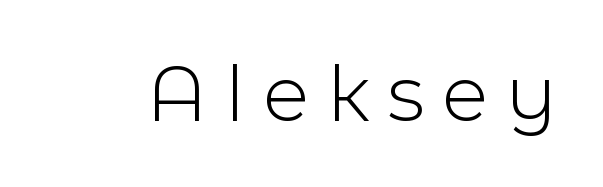
Q: Is the text bold? A: No.
Q: Is the text italic (slanted)? A: No, it is upright.
Q: Is the typeface a serif or a sans-serif typeface? A: Sans-serif.
Q: Is the text underlined? A: No.
Q: Is the spacing between letters normal or unusually wide? A: Unusually wide.
Q: Width (condensed, normal, or wide)? A: Normal.
Q: x-height? A: Medium.
Q: Monospaced? A: No.
